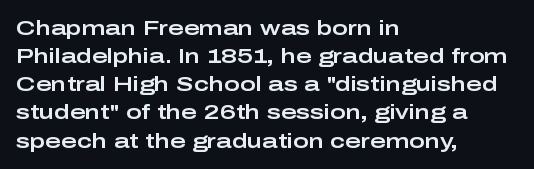
Q: Is the text italic (slanted)? A: No, it is upright.
Q: Is the text underlined? A: No.
Q: How is the paragraph aligned? A: Left-aligned.
Q: Is the spacing between letters normal or unusually wide? A: Normal.
Q: Is the spacing between lines tight, normal or loose? A: Normal.
